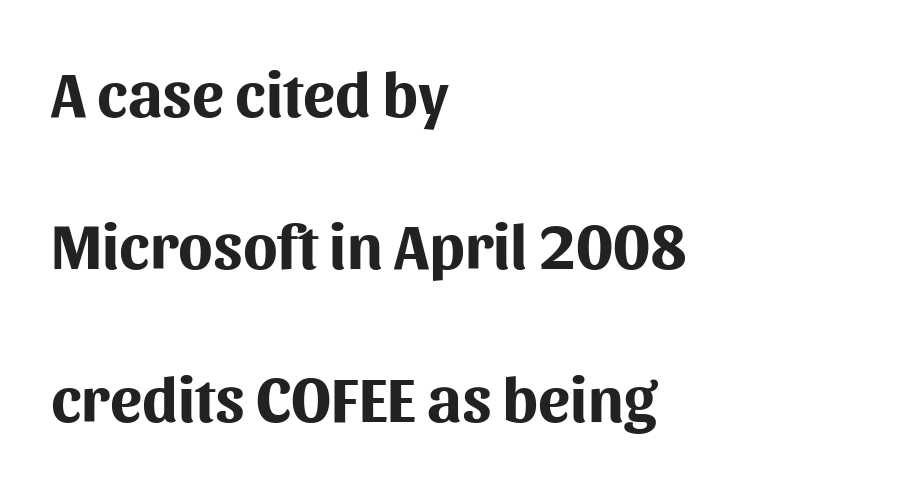
Q: Is the text bold? A: Yes.
Q: Is the text italic (slanted)? A: No, it is upright.
Q: Is the typeface a serif or a sans-serif typeface? A: Sans-serif.
Q: Is the text underlined? A: No.
Q: How is the paragraph aligned? A: Left-aligned.
Q: Is the spacing between letters normal or unusually wide? A: Normal.
Q: Is the spacing between lines tight, normal or loose? A: Loose.
Q: Width (condensed, normal, or wide)? A: Normal.
Q: Stroke contrast? A: Medium.
Q: x-height? A: Medium.
Q: Monospaced? A: No.
